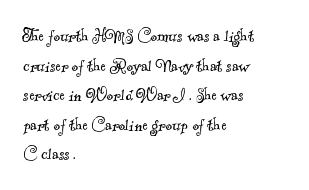
{"bold": "no", "underline": "no", "align": "left", "line_spacing": "normal", "line_spacing_ratio": 1.48, "letter_spacing": "normal", "letter_spacing_em": 0.0, "glyph_px": 20}
